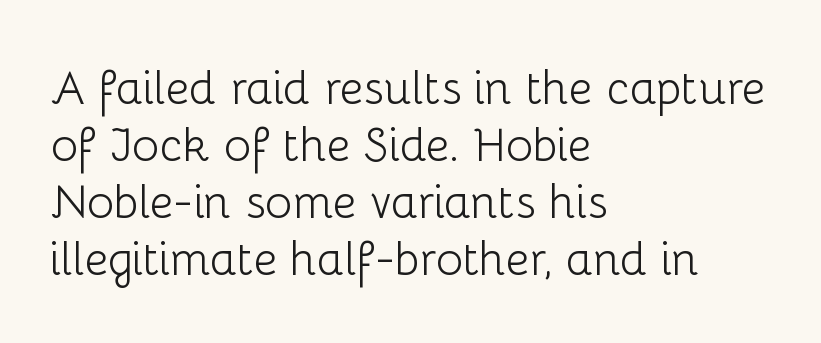
Has an underline been added? It has not. The paragraph has a hard left edge and a soft right edge. Each letter's strokes conclude bluntly, with no projecting serifs. This sample uses an upright cut, with every glyph sitting square on the baseline.
